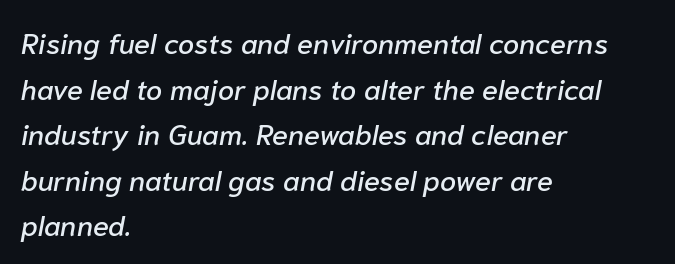
{"italic": "yes", "lean": "right", "slant_degrees": 10, "width": "normal", "stroke_contrast": "low", "x_height": "medium", "monospaced": "no", "underline": "no", "align": "left", "line_spacing": "normal", "line_spacing_ratio": 1.57, "letter_spacing": "normal", "letter_spacing_em": 0.0, "glyph_px": 29}
